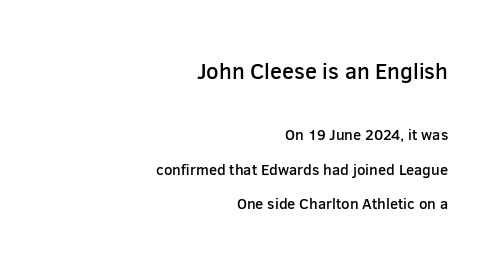
Q: Is the text bold? A: Semi-bold.
Q: Is the text italic (slanted)? A: No, it is upright.
Q: Is the text underlined? A: No.
Q: How is the paragraph aligned? A: Right-aligned.
Q: Is the spacing between letters normal or unusually wide? A: Normal.
Q: Is the spacing between lines tight, normal or loose? A: Loose.
Q: Which block of text is set in a larger size, the first (top) or the second (bottom)? A: The first (top) one.
